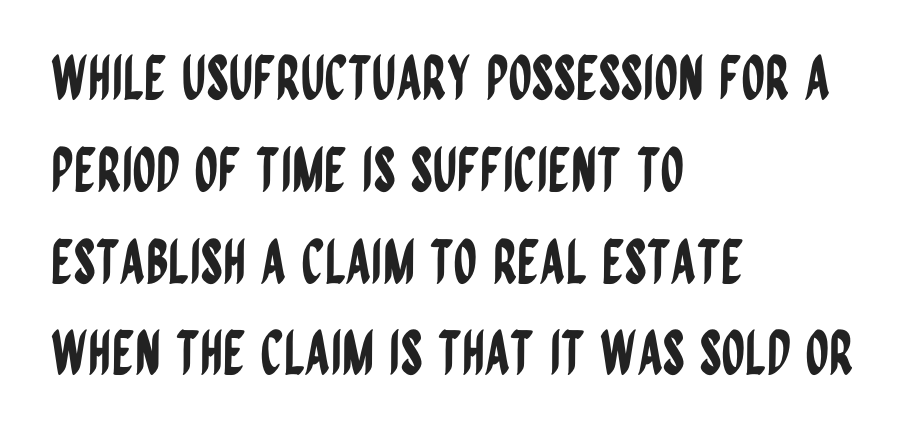
{"serif": "no", "italic": "no", "width": "condensed", "stroke_contrast": "low", "x_height": "large", "monospaced": "no", "underline": "no", "align": "left", "line_spacing": "normal", "line_spacing_ratio": 1.53, "letter_spacing": "normal", "letter_spacing_em": 0.0, "glyph_px": 60}
